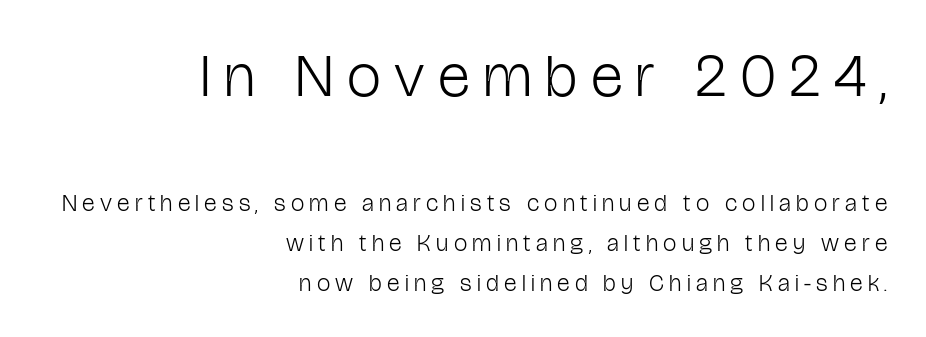
Q: Is the text bold? A: No.
Q: Is the text italic (slanted)? A: No, it is upright.
Q: Is the typeface a serif or a sans-serif typeface? A: Sans-serif.
Q: Is the text underlined? A: No.
Q: How is the paragraph aligned? A: Right-aligned.
Q: Is the spacing between letters normal or unusually wide? A: Unusually wide.
Q: Is the spacing between lines tight, normal or loose? A: Normal.
Q: Which block of text is set in a larger size, the first (top) or the second (bottom)? A: The first (top) one.
Q: Width (condensed, normal, or wide)? A: Condensed.
Q: Stroke contrast? A: Low.
Q: x-height? A: Medium.
Q: Monospaced? A: No.
